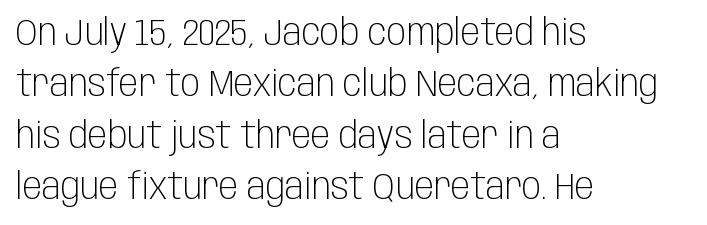
Q: Is the text bold? A: No.
Q: Is the text italic (slanted)? A: No, it is upright.
Q: Is the typeface a serif or a sans-serif typeface? A: Sans-serif.
Q: Is the text underlined? A: No.
Q: How is the paragraph aligned? A: Left-aligned.
Q: Is the spacing between letters normal or unusually wide? A: Normal.
Q: Is the spacing between lines tight, normal or loose? A: Normal.
Q: Width (condensed, normal, or wide)? A: Condensed.
Q: Stroke contrast? A: Low.
Q: x-height? A: Large.
Q: Monospaced? A: No.
